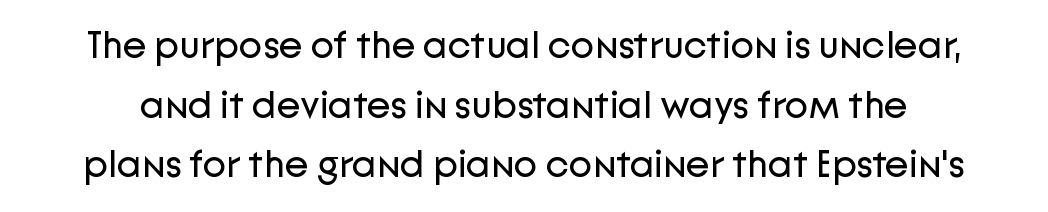
The typography opts for an upright posture over an oblique one. Caption: face not bold, strokes unweighted. Default kerning and tracking; the words read as compact shapes. This sample has the flowing, uneven cadence of proportional lettering.
